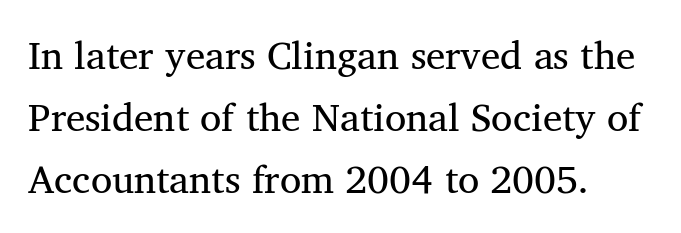
Q: Is the typeface a serif or a sans-serif typeface? A: Serif.
Q: Is the text underlined? A: No.
Q: How is the paragraph aligned? A: Left-aligned.
Q: Is the spacing between letters normal or unusually wide? A: Normal.
Q: Is the spacing between lines tight, normal or loose? A: Normal.
Q: Width (condensed, normal, or wide)? A: Normal.
Q: Stroke contrast? A: Medium.
Q: x-height? A: Medium.
Q: Monospaced? A: No.
